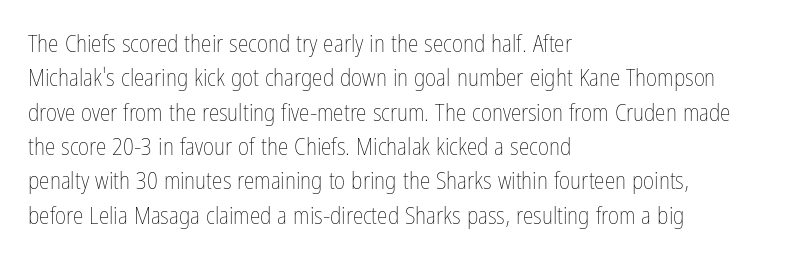
Q: Is the text bold? A: No.
Q: Is the text italic (slanted)? A: No, it is upright.
Q: Is the text underlined? A: No.
Q: How is the paragraph aligned? A: Left-aligned.
Q: Is the spacing between letters normal or unusually wide? A: Normal.
Q: Is the spacing between lines tight, normal or loose? A: Normal.
